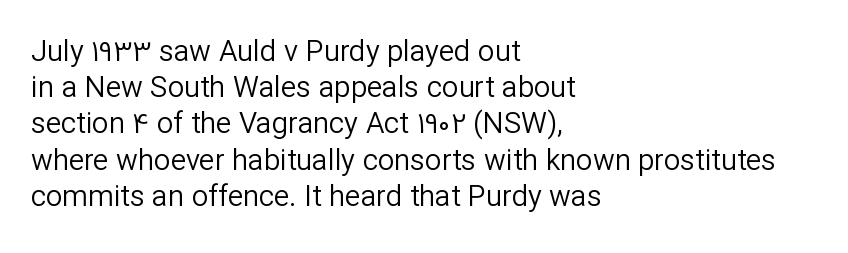
The passage shown is not bold in any degree. This rendering features lettering with no underline. Tall strokes in this sample are plumb rather than angled. Alignment: flush left. Notice how descenders clear the ascenders below comfortably — that's standard leading.
